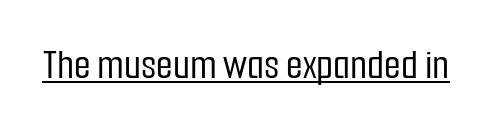
Q: Is the text italic (slanted)? A: No, it is upright.
Q: Is the typeface a serif or a sans-serif typeface? A: Sans-serif.
Q: Is the text underlined? A: Yes.
Q: Is the spacing between letters normal or unusually wide? A: Normal.
Q: Width (condensed, normal, or wide)? A: Condensed.
Q: Stroke contrast? A: Low.
Q: x-height? A: Medium.
Q: Monospaced? A: No.
